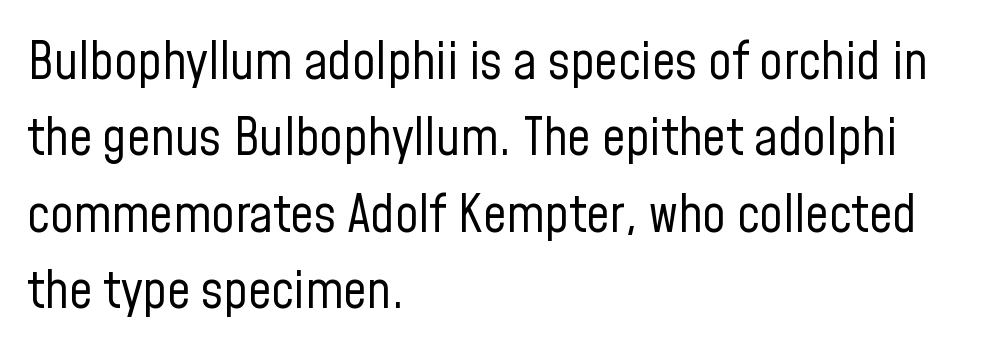
Q: Is the text bold? A: No.
Q: Is the text italic (slanted)? A: No, it is upright.
Q: Is the typeface a serif or a sans-serif typeface? A: Sans-serif.
Q: Is the text underlined? A: No.
Q: How is the paragraph aligned? A: Left-aligned.
Q: Is the spacing between letters normal or unusually wide? A: Normal.
Q: Is the spacing between lines tight, normal or loose? A: Normal.
Q: Width (condensed, normal, or wide)? A: Condensed.
Q: Stroke contrast? A: Low.
Q: x-height? A: Medium.
Q: Monospaced? A: No.
